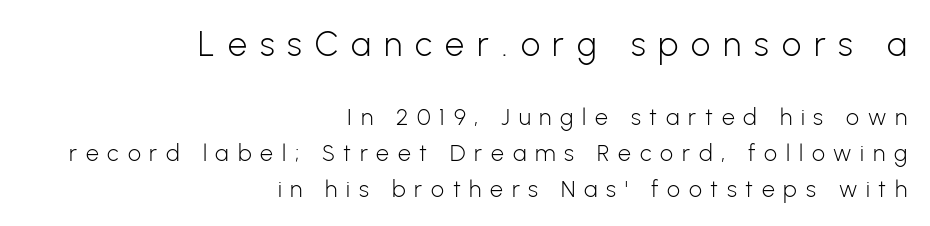
Regarding serifs, this sample does without them. No word sits above an underline. Letter spacing: wide. The lettering stays uniformly vertical, giving the passage a roman look. Horizontally, the lines are justified to the trailing edge only.
